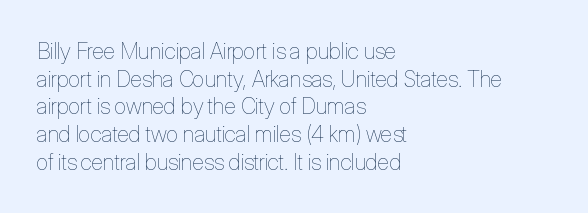
The typeface has the unassuming heft of standard copy or less. Vertical strokes here are truly vertical. A clean baseline with only descenders dipping below it. Default kerning and tracking; the words read as compact shapes.
